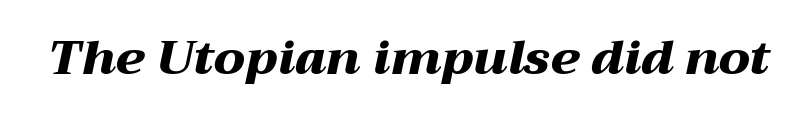
{"italic": "yes", "lean": "right", "slant_degrees": 12, "bold": "yes", "weight": "heavy", "width": "wide", "stroke_contrast": "medium", "x_height": "medium", "monospaced": "no", "underline": "no", "letter_spacing": "normal", "letter_spacing_em": 0.0, "glyph_px": 48}
